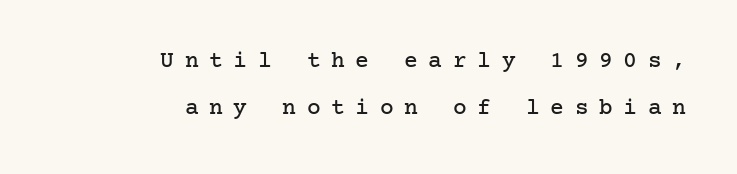
The image shows 23 px text type, upright; set right-aligned, loose line spacing (2.06x), unusually wide letter spacing (+0.46 em), not underlined.
